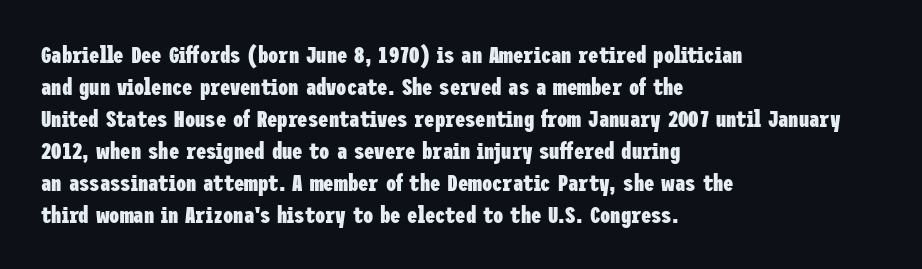
Q: Is the text bold? A: Yes.
Q: Is the text italic (slanted)? A: No, it is upright.
Q: Is the text underlined? A: No.
Q: How is the paragraph aligned? A: Left-aligned.
Q: Is the spacing between letters normal or unusually wide? A: Normal.
Q: Is the spacing between lines tight, normal or loose? A: Normal.
